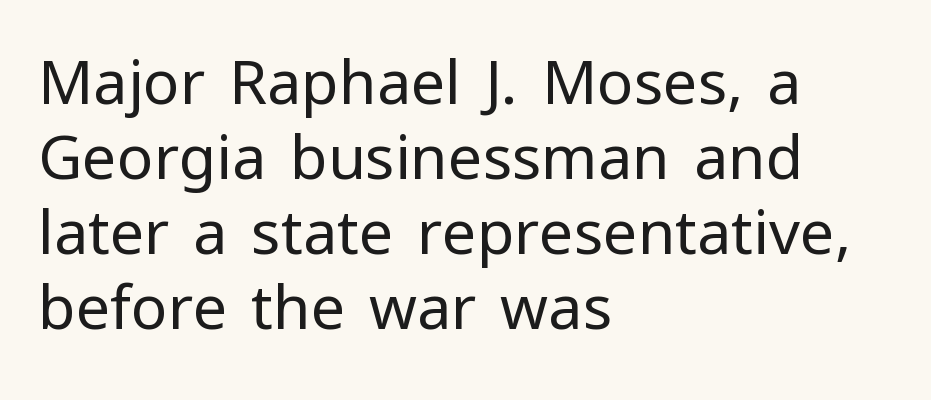
The passage shown is not underscored anywhere. The weight would be labelled regular, book, light, or lighter still. The letters stand straight up with perfectly vertical stems. Character widths vary here, with narrow letters taking less room than wide ones. Which margin do the lines hug? The left one — the right edge is uneven. You can tell from the bare stems that sans-serif type was used.
